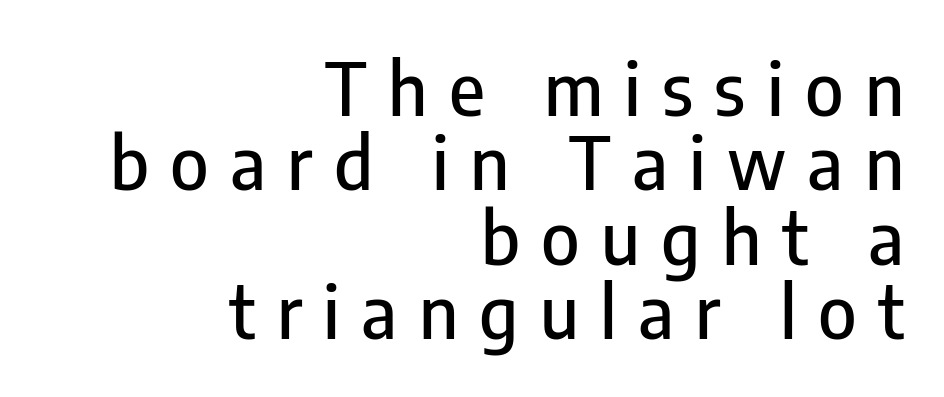
The image shows 73 px condensed sans-serif type, upright; set right-aligned, tight line spacing (1.02x), unusually wide letter spacing (+0.29 em), not underlined; low stroke contrast and a medium x-height.
